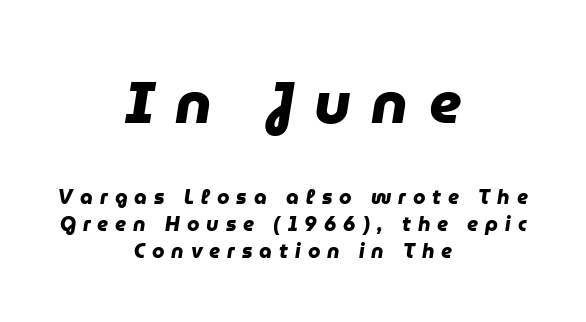
Between these two stacked blocks, the higher one wins on size. The strokes are fattened all the way to bold. This block has exactly the height ordinary leading produces. Each line is balanced around a shared central axis.
